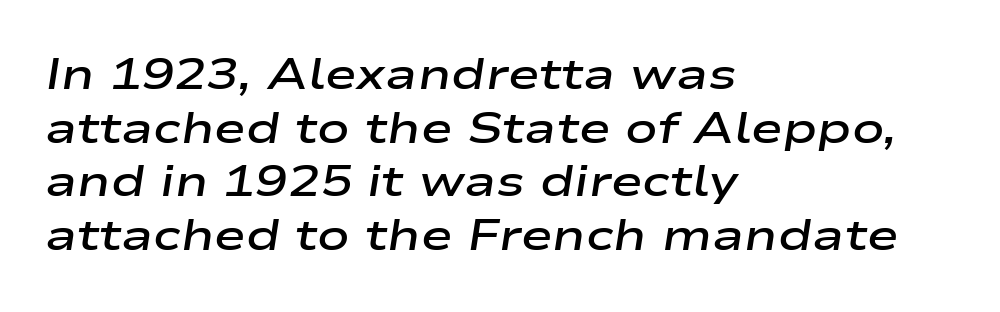
Each letter keeps its own natural width here, so spacing adapts to shape. The font is running at a semibold setting, under full bold. In terms of leading, this rendering sits right in the middle. Observe the lean: these are italic letterforms. No word sits above an underline. The horizontal fit of the characters is conventional and even.
